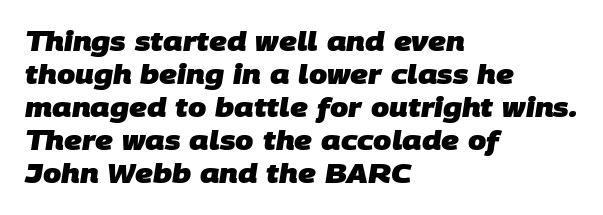
Q: Is the text bold? A: Yes.
Q: Is the text underlined? A: No.
Q: How is the paragraph aligned? A: Left-aligned.
Q: Is the spacing between letters normal or unusually wide? A: Normal.
Q: Is the spacing between lines tight, normal or loose? A: Normal.
